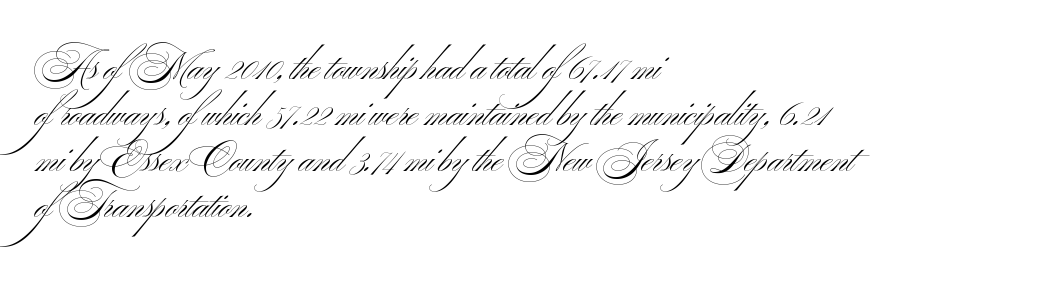
The strokes carry an ordinary text weight at most. Serif or sans? Sans — the stroke terminals are bare. The line texture is even and compact thanks to regular tracking. Each letter keeps its own natural width here, so spacing adapts to shape. Underlining? Definitely not there.
